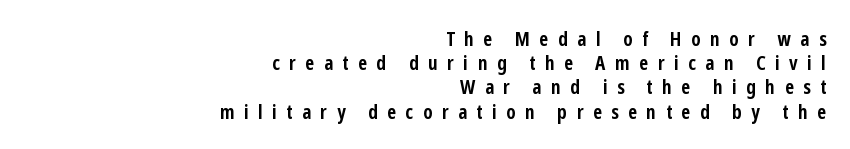
Bold? Absolutely — the strokes are thick and heavy. The type sits square on the baseline with zero lean. Beneath every word, the page is bare. One-word summary of the alignment: right.
